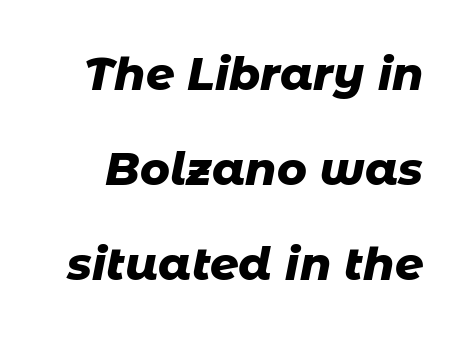
Successive baselines arrive slowly, with a big drop between each. This rendering features lettering with no underline. Every letter is thick-stroked: bold, no question. Observe the lean: these are italic letterforms. Note the varied advance widths — an 'i' is clearly narrower than an 'm'. The rendering keeps characters at their native spacing.
